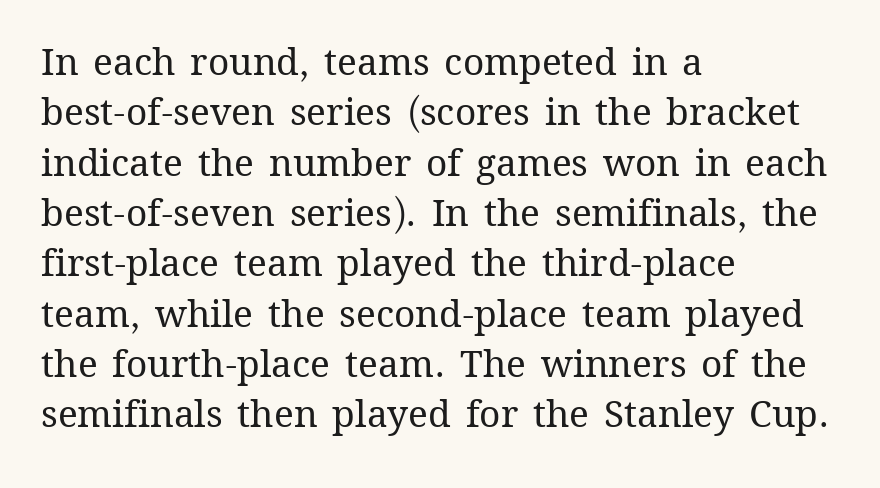
Q: Is the text bold? A: No.
Q: Is the text italic (slanted)? A: No, it is upright.
Q: Is the text underlined? A: No.
Q: How is the paragraph aligned? A: Left-aligned.
Q: Is the spacing between letters normal or unusually wide? A: Normal.
Q: Is the spacing between lines tight, normal or loose? A: Normal.
Q: Width (condensed, normal, or wide)? A: Normal.
Q: Stroke contrast? A: Medium.
Q: x-height? A: Medium.
Q: Monospaced? A: No.
